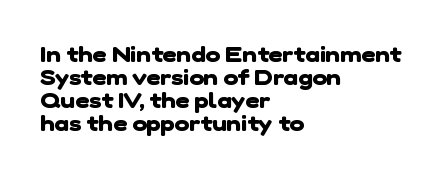
The image shows 22 px bold type; set left-aligned, tight line spacing (1.05x), normal letter spacing, not underlined.
